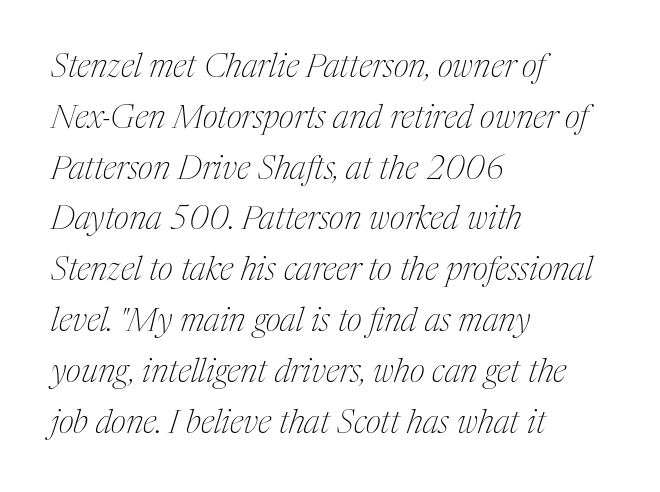
{"serif": "yes", "italic": "yes", "lean": "right", "slant_degrees": 17, "bold": "no", "weight": "thin", "width": "condensed", "stroke_contrast": "medium", "x_height": "medium", "monospaced": "no", "underline": "no", "align": "left", "line_spacing": "normal", "line_spacing_ratio": 1.54, "letter_spacing": "normal", "letter_spacing_em": 0.0, "glyph_px": 33}
